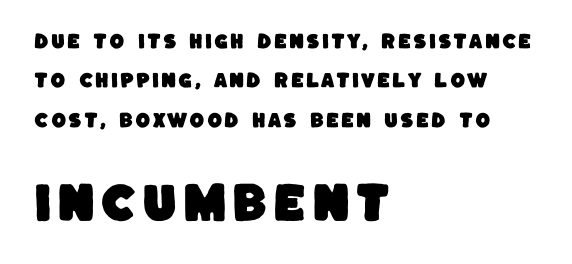
The image shows 43 px sans-serif type; set left-aligned, loose line spacing (2.31x), not underlined; the second (bottom) block is 2.53x larger; low stroke contrast and a large x-height.
